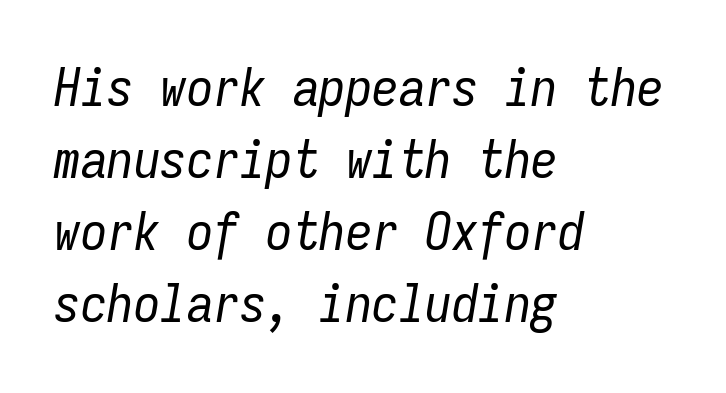
The image shows 53 px regular-weight, condensed type, italic (leaning right), monospaced; set left-aligned, normal line spacing (1.36x), normal letter spacing, not underlined; low stroke contrast and a medium x-height.
